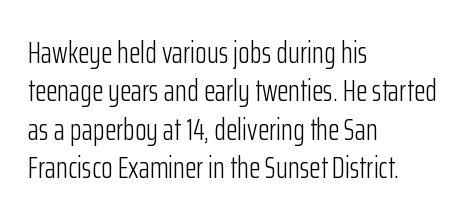
The letterforms sit shoulder to shoulder at normal distance. A normal amount of white space separates one row of letters from the next. Does the lettering tilt? It doesn't — this is upright. Font category for this specimen: sans-serif. This sample has the flowing, uneven cadence of proportional lettering. The ragged edge is on the right, which tells us the setting is flush left.
